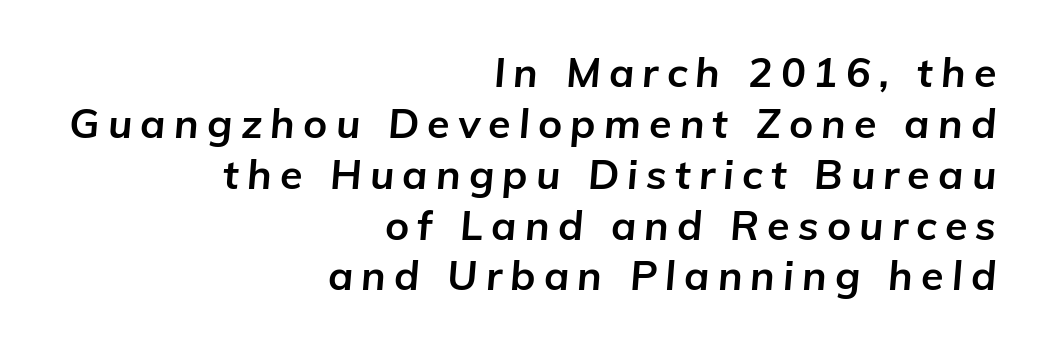
Q: Is the text bold? A: Yes.
Q: Is the text italic (slanted)? A: Yes, it leans right by about 5 degrees.
Q: Is the text underlined? A: No.
Q: How is the paragraph aligned? A: Right-aligned.
Q: Is the spacing between letters normal or unusually wide? A: Unusually wide.
Q: Width (condensed, normal, or wide)? A: Normal.
Q: Stroke contrast? A: Low.
Q: x-height? A: Medium.
Q: Monospaced? A: No.
